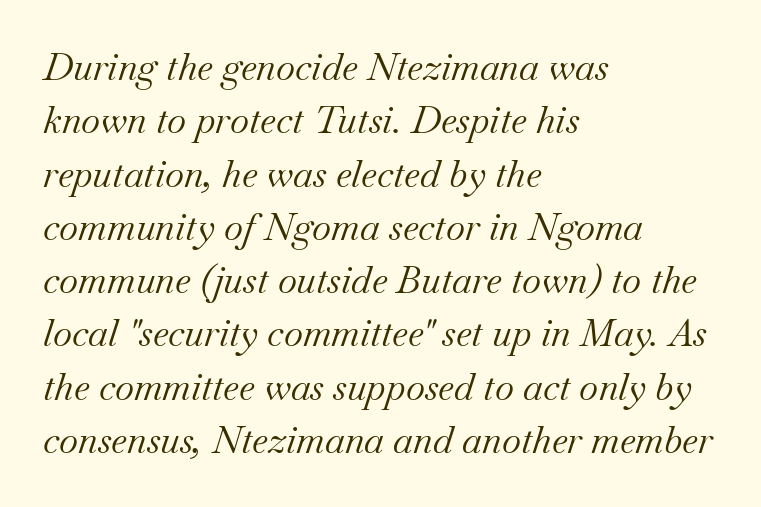
Q: Is the text bold? A: No.
Q: Is the text italic (slanted)? A: Yes, it leans right by about 18 degrees.
Q: Is the typeface a serif or a sans-serif typeface? A: Serif.
Q: Is the text underlined? A: No.
Q: How is the paragraph aligned? A: Left-aligned.
Q: Is the spacing between letters normal or unusually wide? A: Normal.
Q: Is the spacing between lines tight, normal or loose? A: Normal.
Q: Width (condensed, normal, or wide)? A: Normal.
Q: Stroke contrast? A: Medium.
Q: x-height? A: Small.
Q: Monospaced? A: No.
